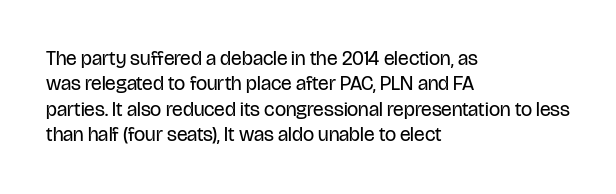
{"italic": "no", "bold": "no", "underline": "no", "align": "left", "line_spacing": "normal", "line_spacing_ratio": 1.27, "letter_spacing": "normal", "letter_spacing_em": 0.0, "glyph_px": 20}
